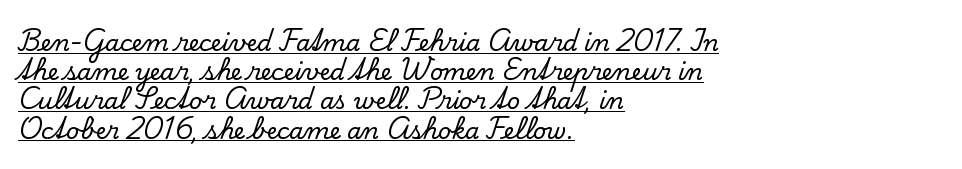
The ragged edge is on the right, which tells us the setting is flush left. The gaps between neighbouring characters are ordinary and unremarkable. Each line of the rendering has a horizontal stroke beneath the glyphs.
